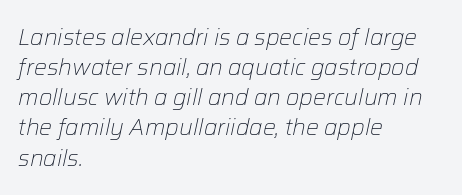
The image shows 23 px text type, italic (leaning right); set left-aligned, normal line spacing (1.31x), normal letter spacing, not underlined.
